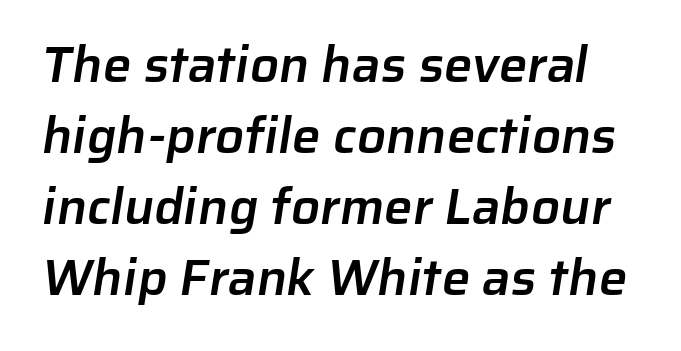
{"serif": "no", "bold": "semi", "weight": "semibold", "width": "normal", "stroke_contrast": "low", "x_height": "medium", "monospaced": "no", "underline": "no", "line_spacing": "normal", "line_spacing_ratio": 1.39, "letter_spacing": "normal", "letter_spacing_em": 0.0, "glyph_px": 51}
